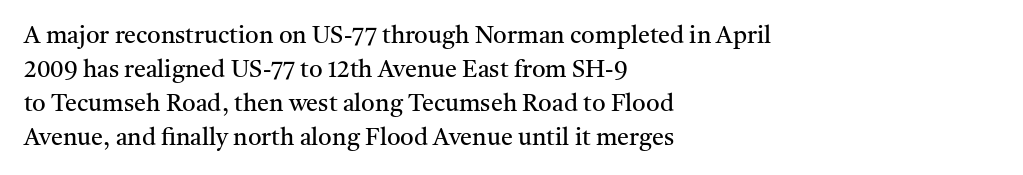
{"italic": "no", "bold": "no", "underline": "no", "align": "left", "line_spacing": "normal", "line_spacing_ratio": 1.41, "letter_spacing": "normal", "letter_spacing_em": 0.0, "glyph_px": 24}
